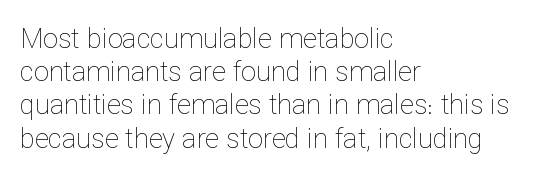
The image shows 27 px text type, upright; set left-aligned, line spacing 1.23x, normal letter spacing, not underlined.
